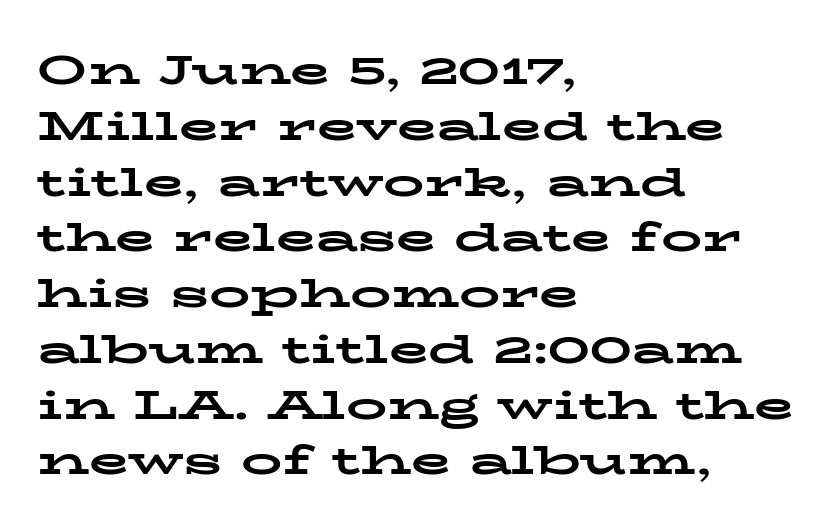
The axis of the letterforms is exactly vertical. The characters display serif detailing at their extremities. These lines are rendered in a variable-pitch font. Glyph-to-glyph distance matches everyday printed text. The ragged edge is on the right, which tells us the setting is flush left. Baseline-to-baseline distance is the conventional proportion of letter height.
